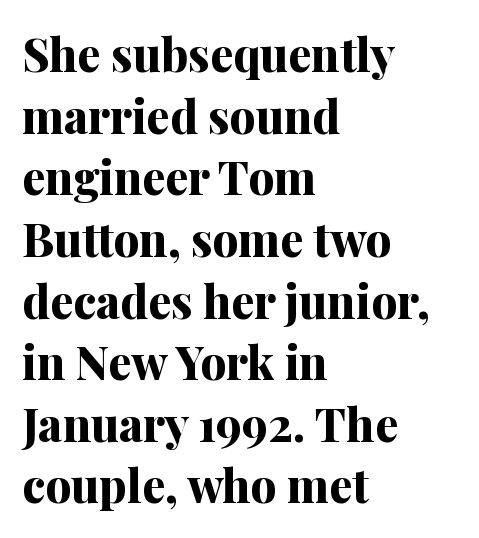
Q: Is the text bold? A: Yes.
Q: Is the text italic (slanted)? A: No, it is upright.
Q: Is the typeface a serif or a sans-serif typeface? A: Serif.
Q: Is the text underlined? A: No.
Q: How is the paragraph aligned? A: Left-aligned.
Q: Is the spacing between letters normal or unusually wide? A: Normal.
Q: Is the spacing between lines tight, normal or loose? A: Normal.
Q: Width (condensed, normal, or wide)? A: Normal.
Q: Stroke contrast? A: Medium.
Q: x-height? A: Medium.
Q: Monospaced? A: No.
